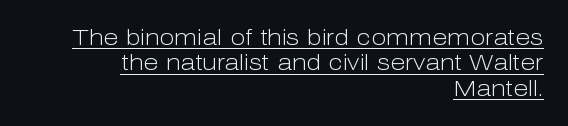
Q: Is the text bold? A: No.
Q: Is the text italic (slanted)? A: No, it is upright.
Q: Is the text underlined? A: Yes.
Q: How is the paragraph aligned? A: Right-aligned.
Q: Is the spacing between letters normal or unusually wide? A: Normal.
Q: Is the spacing between lines tight, normal or loose? A: Tight.
